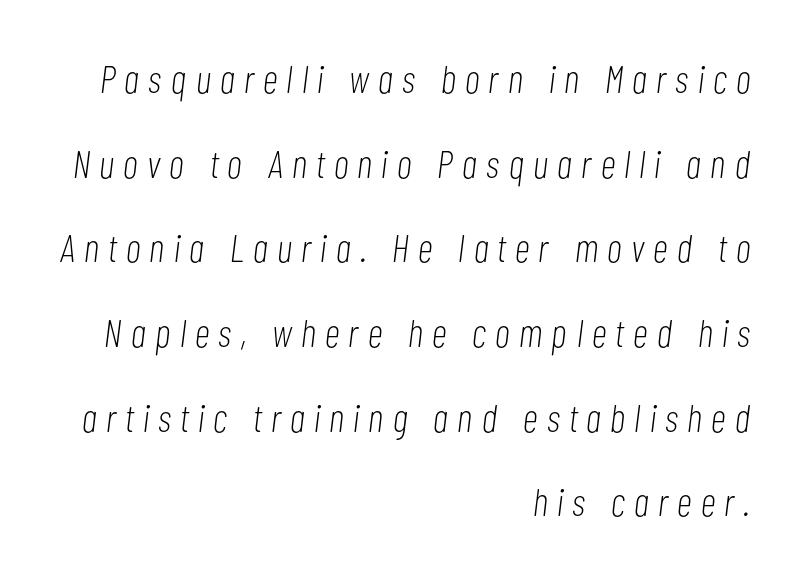
Q: Is the text bold? A: No.
Q: Is the text italic (slanted)? A: Yes, it leans right by about 7 degrees.
Q: Is the text underlined? A: No.
Q: How is the paragraph aligned? A: Right-aligned.
Q: Is the spacing between letters normal or unusually wide? A: Unusually wide.
Q: Is the spacing between lines tight, normal or loose? A: Loose.
Q: Width (condensed, normal, or wide)? A: Condensed.
Q: Stroke contrast? A: Low.
Q: x-height? A: Medium.
Q: Monospaced? A: No.
